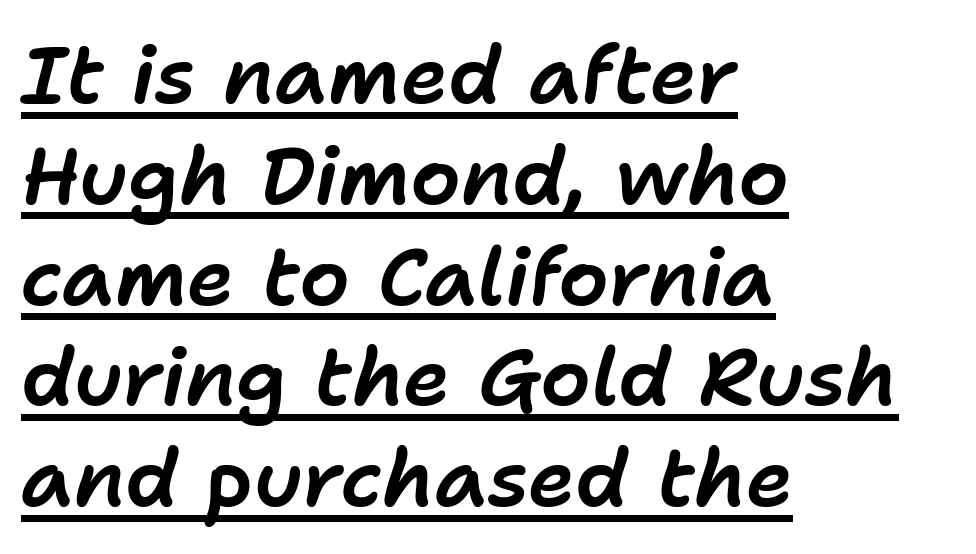
If you drew a ruler down the left edge, every line would touch it. Is there an underline? Yes — a line sits under the letters. These lines were composed using italics. A typesetter would call this leading conventional body-copy spacing. Is this a fixed-width face? No — the glyphs have proportional, varying widths. Letter spacing: default.
